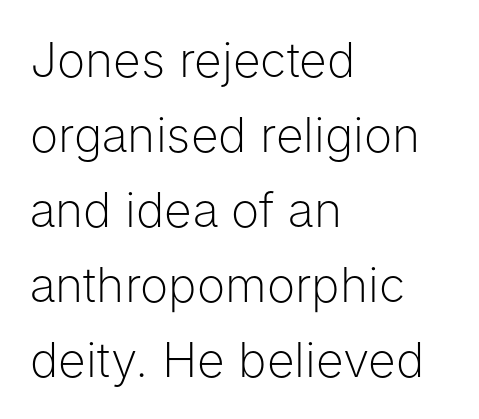
{"serif": "no", "italic": "no", "bold": "no", "weight": "light", "width": "normal", "stroke_contrast": "low", "x_height": "medium", "monospaced": "no", "underline": "no", "align": "left", "line_spacing": "normal", "line_spacing_ratio": 1.56, "letter_spacing": "normal", "letter_spacing_em": 0.0, "glyph_px": 48}
